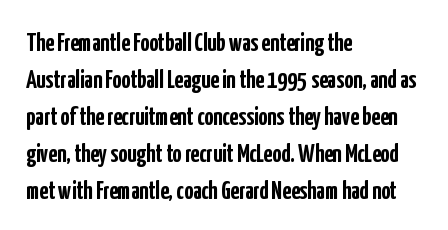
Q: Is the text bold? A: Yes.
Q: Is the text italic (slanted)? A: No, it is upright.
Q: Is the text underlined? A: No.
Q: How is the paragraph aligned? A: Left-aligned.
Q: Is the spacing between letters normal or unusually wide? A: Normal.
Q: Is the spacing between lines tight, normal or loose? A: Normal.
